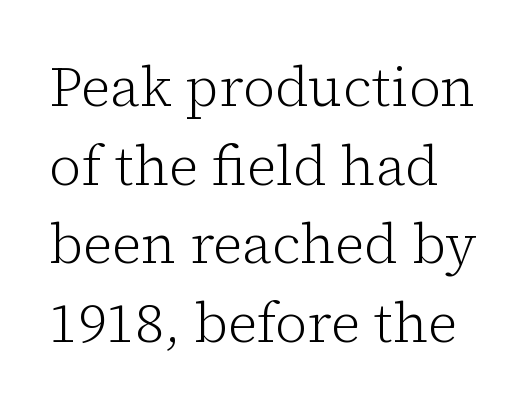
The image shows 55 px light serif type, upright; set normal line spacing (1.43x), normal letter spacing, not underlined; low stroke contrast and a medium x-height.
